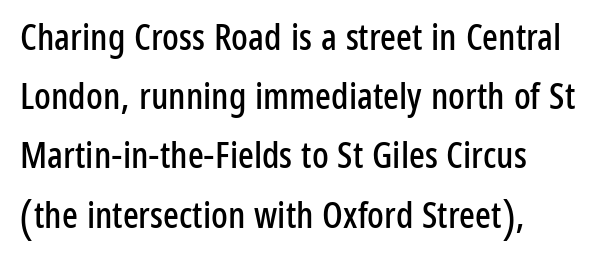
Q: Is the text italic (slanted)? A: No, it is upright.
Q: Is the typeface a serif or a sans-serif typeface? A: Sans-serif.
Q: Is the text underlined? A: No.
Q: Is the spacing between letters normal or unusually wide? A: Normal.
Q: Is the spacing between lines tight, normal or loose? A: Normal.
Q: Width (condensed, normal, or wide)? A: Condensed.
Q: Stroke contrast? A: Low.
Q: x-height? A: Medium.
Q: Monospaced? A: No.
